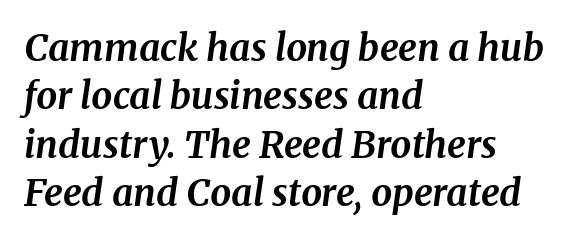
Q: Is the text bold? A: Yes.
Q: Is the text italic (slanted)? A: Yes, it leans right by about 8 degrees.
Q: Is the typeface a serif or a sans-serif typeface? A: Serif.
Q: Is the text underlined? A: No.
Q: How is the paragraph aligned? A: Left-aligned.
Q: Is the spacing between letters normal or unusually wide? A: Normal.
Q: Is the spacing between lines tight, normal or loose? A: Normal.
Q: Width (condensed, normal, or wide)? A: Normal.
Q: Stroke contrast? A: Medium.
Q: x-height? A: Medium.
Q: Monospaced? A: No.
